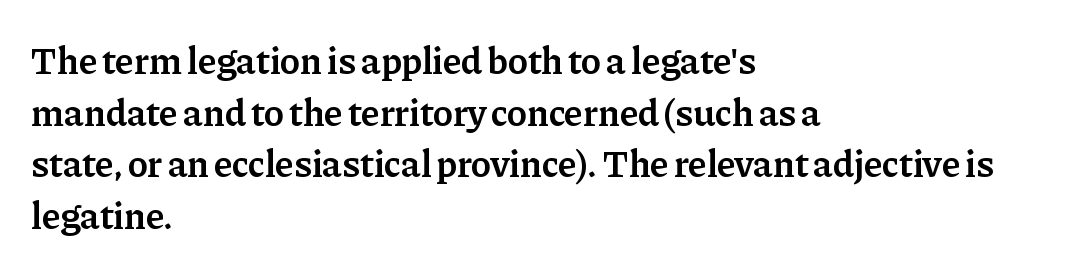
The image shows 38 px semibold serif type, upright; set left-aligned, normal line spacing (1.36x), normal letter spacing, not underlined; low stroke contrast and a medium x-height.
